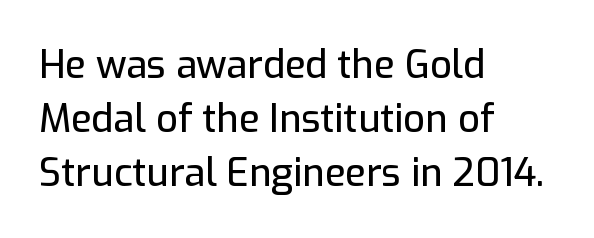
Q: Is the text italic (slanted)? A: No, it is upright.
Q: Is the typeface a serif or a sans-serif typeface? A: Sans-serif.
Q: Is the text underlined? A: No.
Q: How is the paragraph aligned? A: Left-aligned.
Q: Is the spacing between letters normal or unusually wide? A: Normal.
Q: Is the spacing between lines tight, normal or loose? A: Normal.
Q: Width (condensed, normal, or wide)? A: Normal.
Q: Stroke contrast? A: Low.
Q: x-height? A: Medium.
Q: Monospaced? A: No.
